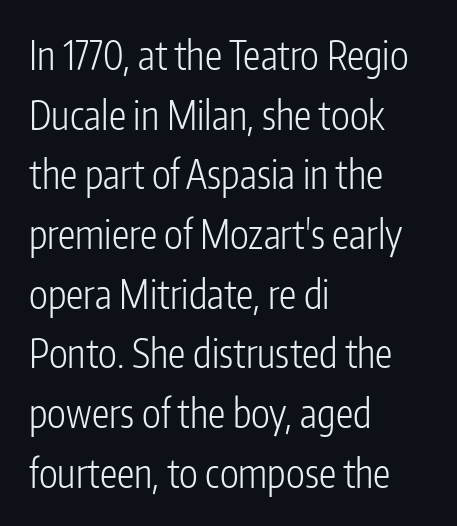
Q: Is the text bold? A: No.
Q: Is the text italic (slanted)? A: No, it is upright.
Q: Is the typeface a serif or a sans-serif typeface? A: Sans-serif.
Q: Is the text underlined? A: No.
Q: How is the paragraph aligned? A: Left-aligned.
Q: Is the spacing between letters normal or unusually wide? A: Normal.
Q: Is the spacing between lines tight, normal or loose? A: Normal.
Q: Width (condensed, normal, or wide)? A: Condensed.
Q: Stroke contrast? A: Low.
Q: x-height? A: Medium.
Q: Monospaced? A: No.
